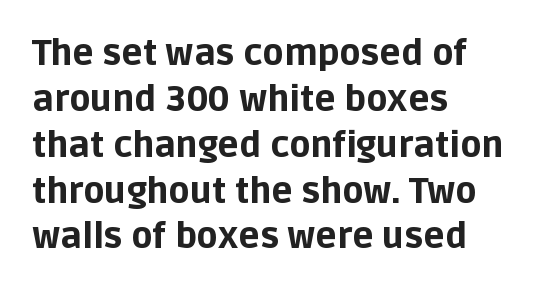
Q: Is the text bold? A: Yes.
Q: Is the text italic (slanted)? A: No, it is upright.
Q: Is the typeface a serif or a sans-serif typeface? A: Sans-serif.
Q: Is the text underlined? A: No.
Q: How is the paragraph aligned? A: Left-aligned.
Q: Is the spacing between letters normal or unusually wide? A: Normal.
Q: Is the spacing between lines tight, normal or loose? A: Normal.
Q: Width (condensed, normal, or wide)? A: Normal.
Q: Stroke contrast? A: Low.
Q: x-height? A: Large.
Q: Monospaced? A: No.
